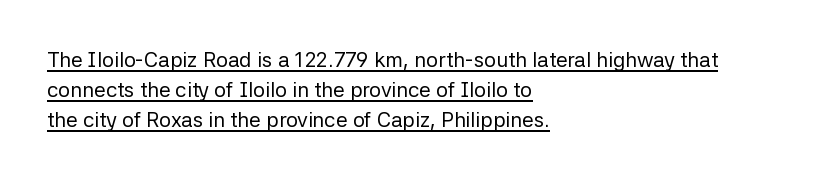
A light-to-regular cut is what we see here. This sample uses an upright cut, with every glyph sitting square on the baseline. The passage shown stacks its lines at a standard gap. Each line starts at the same left margin while the right side varies. The glyphs are accompanied by a horizontal stroke just below them. These lines keep a tight, regular rhythm from letter to letter.
